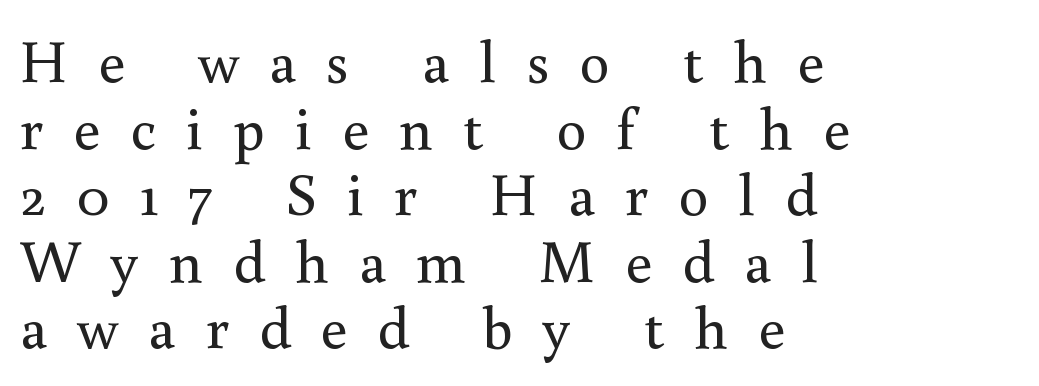
{"serif": "yes", "italic": "no", "bold": "no", "weight": "regular", "width": "normal", "stroke_contrast": "medium", "x_height": "small", "monospaced": "no", "underline": "no", "align": "left", "line_spacing": "tight", "line_spacing_ratio": 1.11, "letter_spacing": "wide", "letter_spacing_em": 0.5, "glyph_px": 60}
